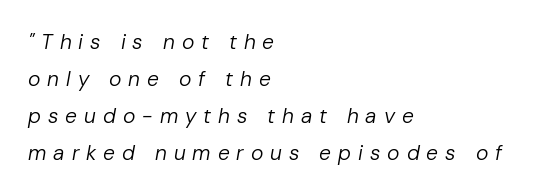
The weight tops out at a normal text grade. Plain, unruled lines of type. Is the letter spacing exaggerated? Yes — the characters are pushed far apart. The passage is arranged the way most books set body copy — flush left. The rendering applies a slant to the glyphs.
